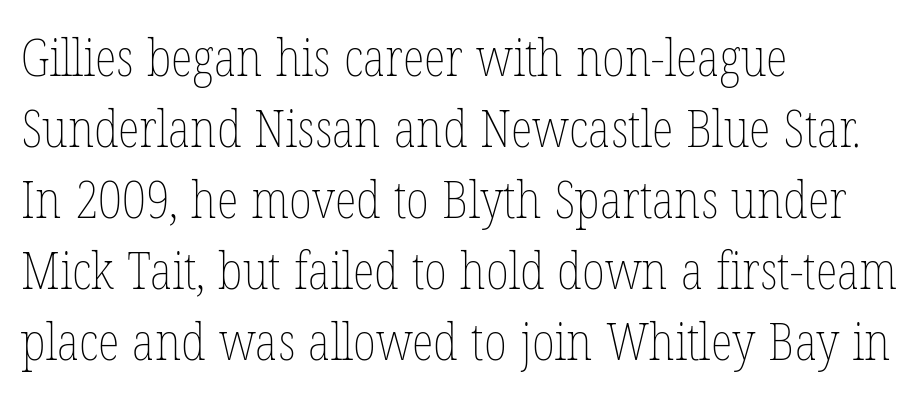
This sample is left-justified, so line endings fall wherever the words run out. Is this a fixed-width face? No — the glyphs have proportional, varying widths. Is this a heavy cut? Hardly; it is regular or lighter. Does the lettering tilt? It doesn't — this is upright. Is there much room between lines? A standard amount, neither cramped nor airy. Letters rest on an invisible, unmarked baseline.
